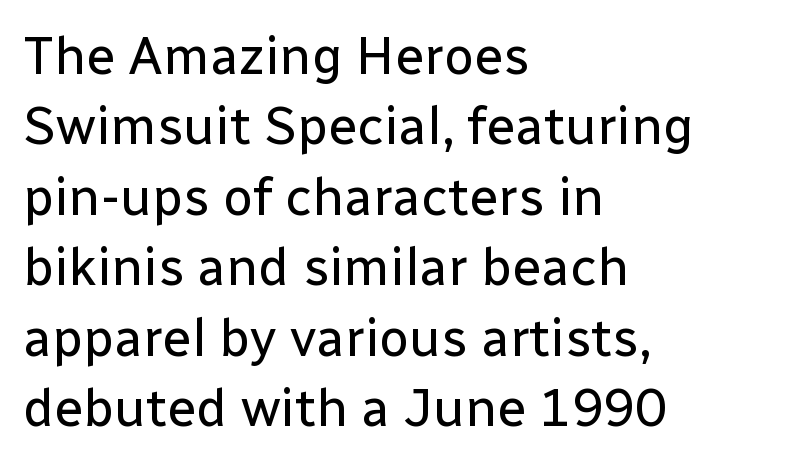
{"serif": "no", "italic": "no", "bold": "no", "weight": "regular", "width": "normal", "stroke_contrast": "low", "x_height": "medium", "monospaced": "no", "underline": "no", "align": "left", "line_spacing": "normal", "line_spacing_ratio": 1.33, "letter_spacing": "normal", "letter_spacing_em": 0.0, "glyph_px": 53}
